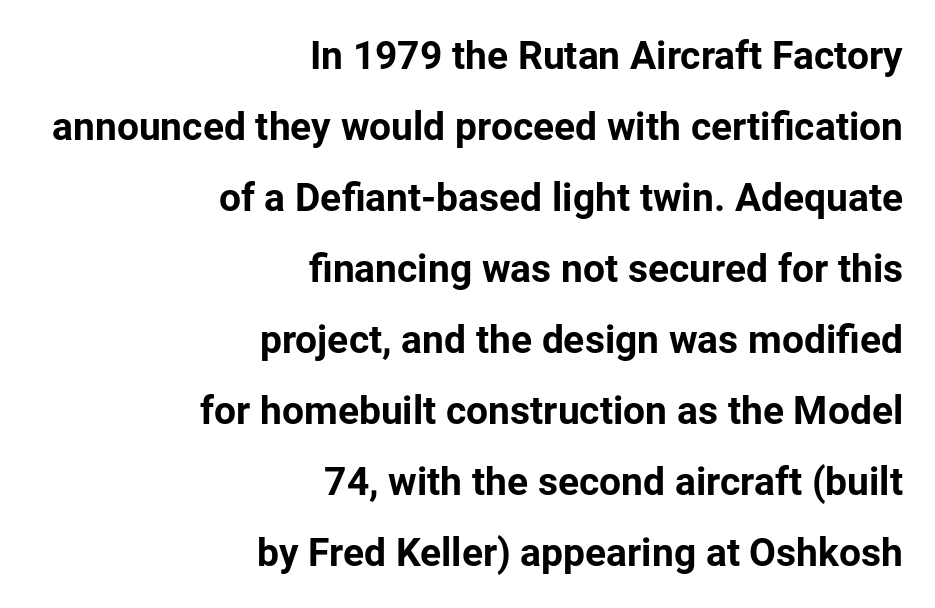
Just letters on the line, the space beneath them empty. Ordinary non-slanted type is in use. Standard letterfit; no display-style spreading of the glyphs. I'd describe the lettering as bold — thick and assertive.
